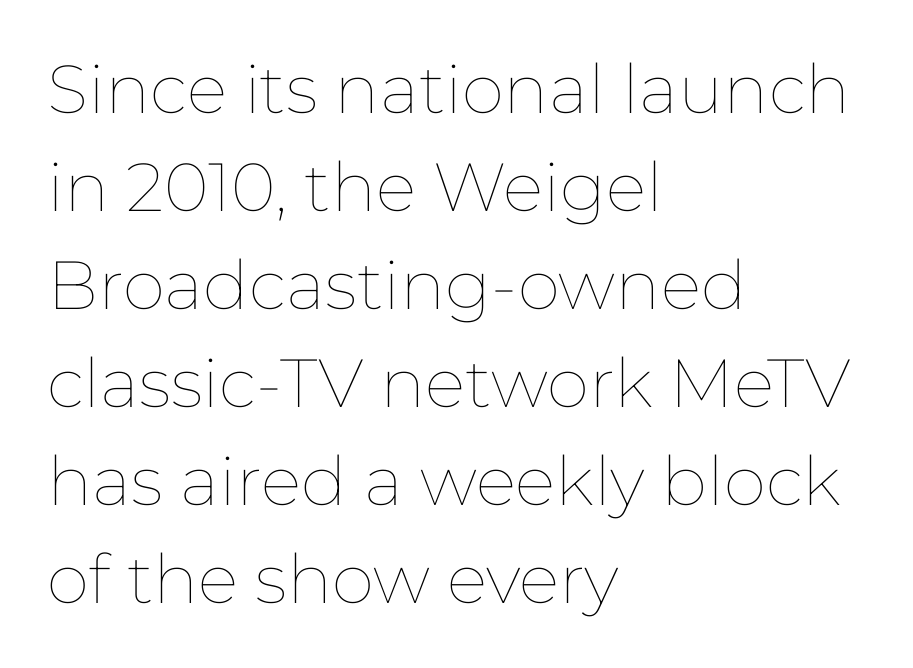
The image shows 68 px thin type, upright; set left-aligned, normal line spacing (1.44x), normal letter spacing, not underlined; low stroke contrast and a medium x-height.
